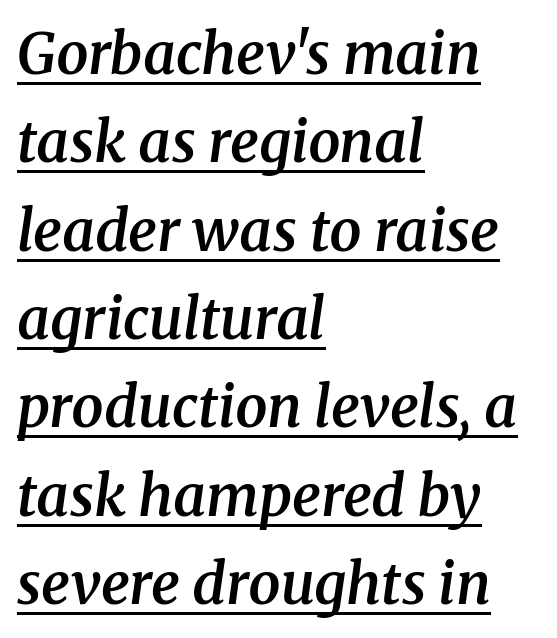
Tracking here is standard; glyphs follow each other at the usual distance. The letters are slanted; this is an italic face. The rendering uses a semibold face; strokes are thickened but not to full bold. These lines are rendered in a variable-pitch font.
